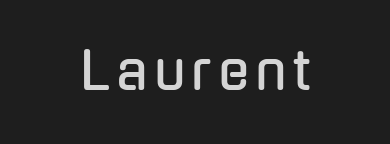
Type style note: lacks serifs. Italic? Not at all — the glyphs are vertical. Rule under the text: the space is simply empty. You could not count columns in this text — the font is proportionally spaced.
